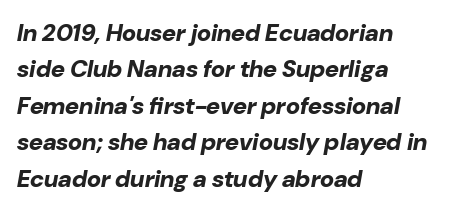
Q: Is the text bold? A: Yes.
Q: Is the text italic (slanted)? A: Yes, it leans right by about 10 degrees.
Q: Is the text underlined? A: No.
Q: How is the paragraph aligned? A: Left-aligned.
Q: Is the spacing between letters normal or unusually wide? A: Normal.
Q: Is the spacing between lines tight, normal or loose? A: Normal.
